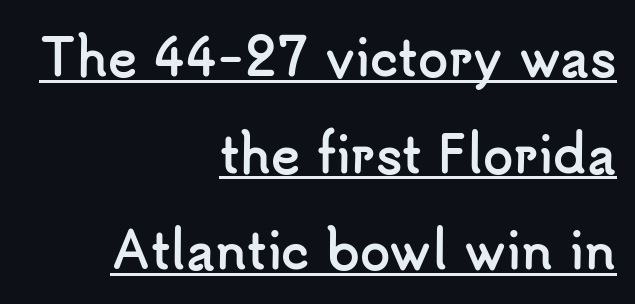
Q: Is the text bold? A: Yes.
Q: Is the text italic (slanted)? A: No, it is upright.
Q: Is the typeface a serif or a sans-serif typeface? A: Sans-serif.
Q: Is the text underlined? A: Yes.
Q: How is the paragraph aligned? A: Right-aligned.
Q: Is the spacing between letters normal or unusually wide? A: Normal.
Q: Is the spacing between lines tight, normal or loose? A: Loose.
Q: Width (condensed, normal, or wide)? A: Normal.
Q: Stroke contrast? A: Low.
Q: x-height? A: Small.
Q: Monospaced? A: No.
